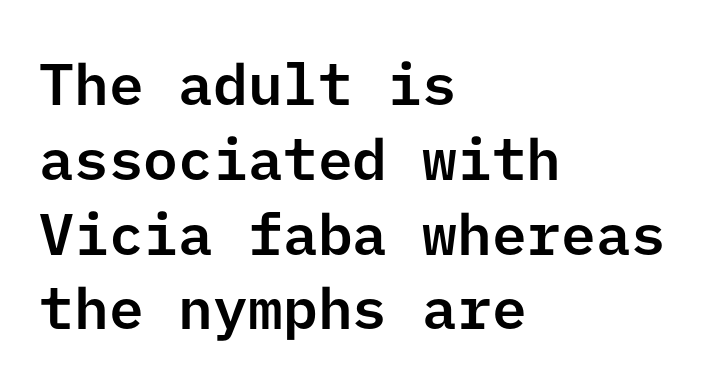
Glance below the letters and you will spot only blank space. Horizontal bands of white between lines are of average thickness. Observe the ordinary spacing: letters are neighbours, not strangers. Every row of glyphs begins at an identical x-position on the left.
